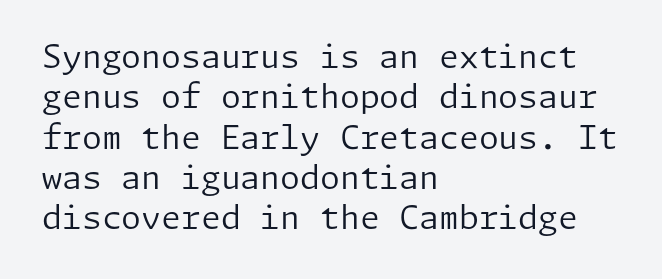
{"serif": "no", "italic": "no", "bold": "no", "weight": "regular", "width": "normal", "stroke_contrast": "low", "x_height": "medium", "underline": "no", "align": "left", "line_spacing": "normal", "line_spacing_ratio": 1.26, "letter_spacing": "normal", "letter_spacing_em": 0.0, "glyph_px": 32}
